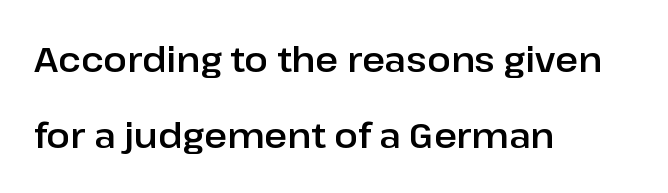
{"serif": "no", "italic": "no", "width": "normal", "stroke_contrast": "low", "x_height": "medium", "monospaced": "no", "underline": "no", "align": "left", "line_spacing": "loose", "line_spacing_ratio": 2.16, "letter_spacing": "normal", "letter_spacing_em": 0.0, "glyph_px": 35}
